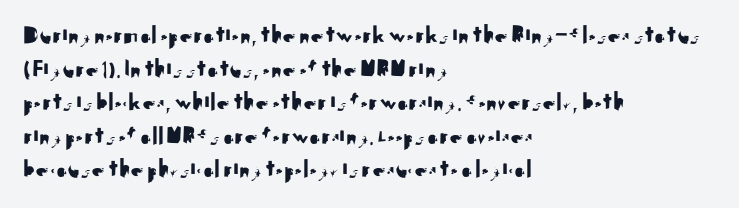
The image shows 26 px text type, upright; set left-aligned, normal line spacing (1.29x), normal letter spacing, not underlined.
